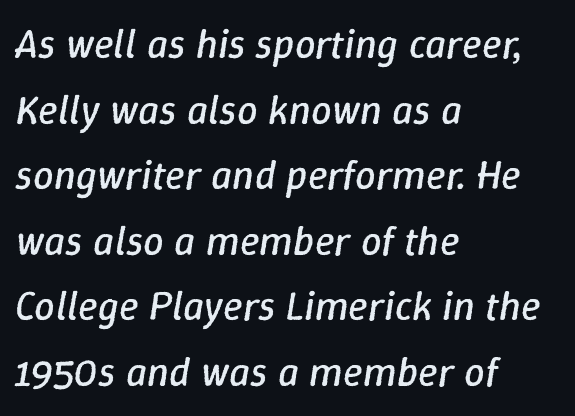
Q: Is the text bold? A: No.
Q: Is the text italic (slanted)? A: Yes, it leans right by about 9 degrees.
Q: Is the text underlined? A: No.
Q: How is the paragraph aligned? A: Left-aligned.
Q: Is the spacing between letters normal or unusually wide? A: Normal.
Q: Is the spacing between lines tight, normal or loose? A: Normal.
Q: Width (condensed, normal, or wide)? A: Normal.
Q: Stroke contrast? A: Low.
Q: x-height? A: Medium.
Q: Monospaced? A: No.
